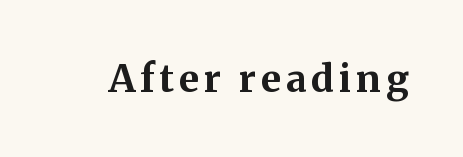
The image shows 38 px bold serif type, upright; set not underlined; medium stroke contrast and a medium x-height.
